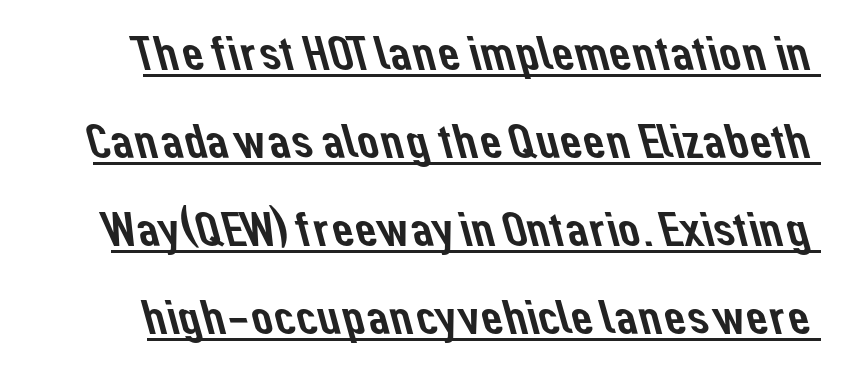
{"serif": "no", "width": "normal", "stroke_contrast": "low", "x_height": "medium", "monospaced": "no", "underline": "yes", "line_spacing_ratio": 1.83, "letter_spacing": "normal", "letter_spacing_em": 0.0, "glyph_px": 48}
